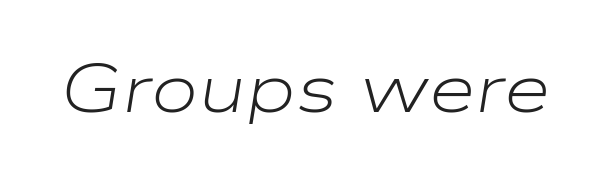
{"italic": "yes", "lean": "right", "slant_degrees": 9, "bold": "no", "weight": "light", "width": "wide", "stroke_contrast": "low", "x_height": "medium", "monospaced": "no", "underline": "no", "letter_spacing": "normal", "letter_spacing_em": 0.0, "glyph_px": 68}
